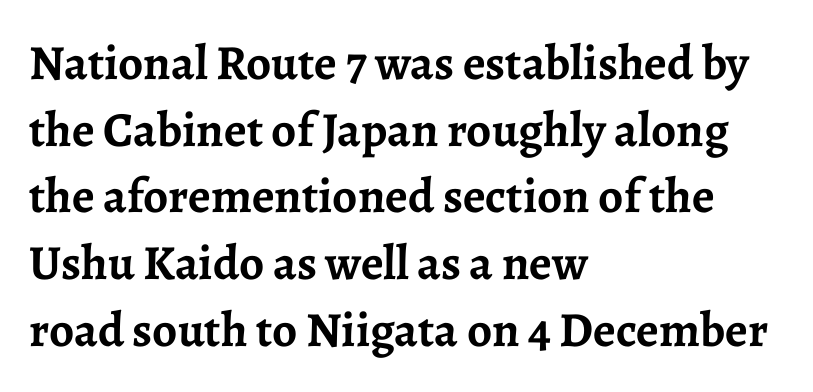
{"serif": "yes", "italic": "no", "bold": "yes", "weight": "semibold", "width": "normal", "stroke_contrast": "low", "x_height": "medium", "monospaced": "no", "underline": "no", "align": "left", "line_spacing": "normal", "line_spacing_ratio": 1.36, "letter_spacing": "normal", "letter_spacing_em": 0.0, "glyph_px": 49}
